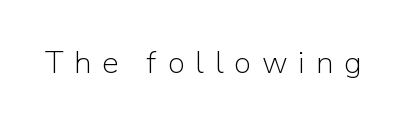
The image shows 31 px light sans-serif type, upright; set unusually wide letter spacing (+0.35 em), not underlined; low stroke contrast and a medium x-height.
